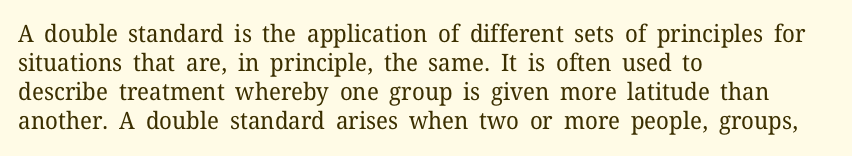
The strokes carry an ordinary text weight at most. Default kerning and tracking; the words read as compact shapes. The gap between lines stays unmarked. Does the lettering tilt? It doesn't — this is upright.
